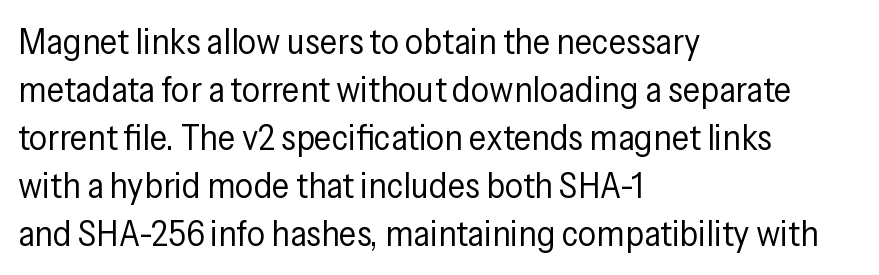
{"serif": "no", "italic": "no", "bold": "no", "weight": "regular", "width": "condensed", "stroke_contrast": "low", "x_height": "medium", "monospaced": "no", "underline": "no", "align": "left", "line_spacing": "normal", "line_spacing_ratio": 1.33, "letter_spacing": "normal", "letter_spacing_em": 0.0, "glyph_px": 36}
